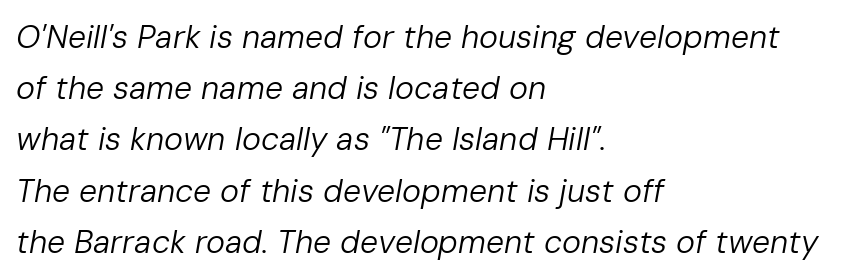
{"italic": "yes", "lean": "right", "slant_degrees": 10, "bold": "no", "weight": "regular", "width": "normal", "stroke_contrast": "low", "x_height": "medium", "monospaced": "no", "underline": "no", "align": "left", "line_spacing": "normal", "line_spacing_ratio": 1.6, "letter_spacing": "normal", "letter_spacing_em": 0.0, "glyph_px": 32}
